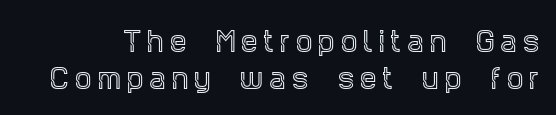
The space directly below the letters is spotless. Leading: standard. Style check: upright. Observe the wide spacing: letters keep a clear distance from each other.
